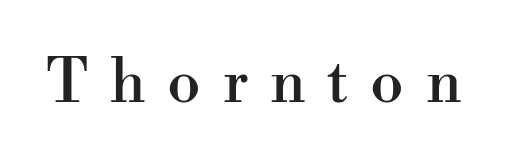
Q: Is the text italic (slanted)? A: No, it is upright.
Q: Is the typeface a serif or a sans-serif typeface? A: Serif.
Q: Is the text underlined? A: No.
Q: Is the spacing between letters normal or unusually wide? A: Unusually wide.
Q: Width (condensed, normal, or wide)? A: Normal.
Q: Stroke contrast? A: High.
Q: x-height? A: Small.
Q: Monospaced? A: No.
